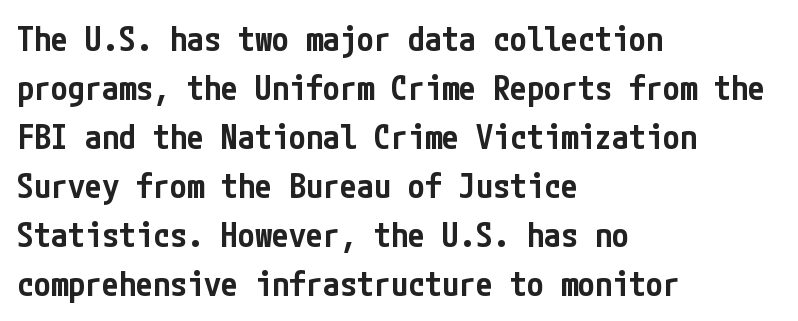
The image shows 34 px semibold, condensed sans-serif type, upright; set left-aligned, normal line spacing (1.44x), normal letter spacing, not underlined; low stroke contrast and a medium x-height.
